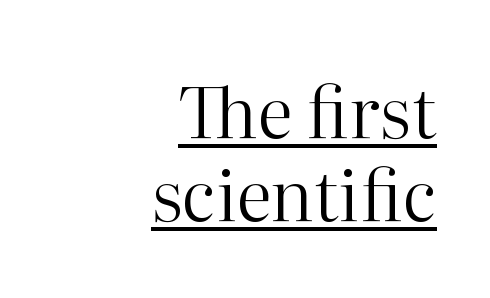
The image shows 71 px regular-weight serif type, upright; set right-aligned, line spacing 1.17x, normal letter spacing, underlined; high stroke contrast and a medium x-height.
